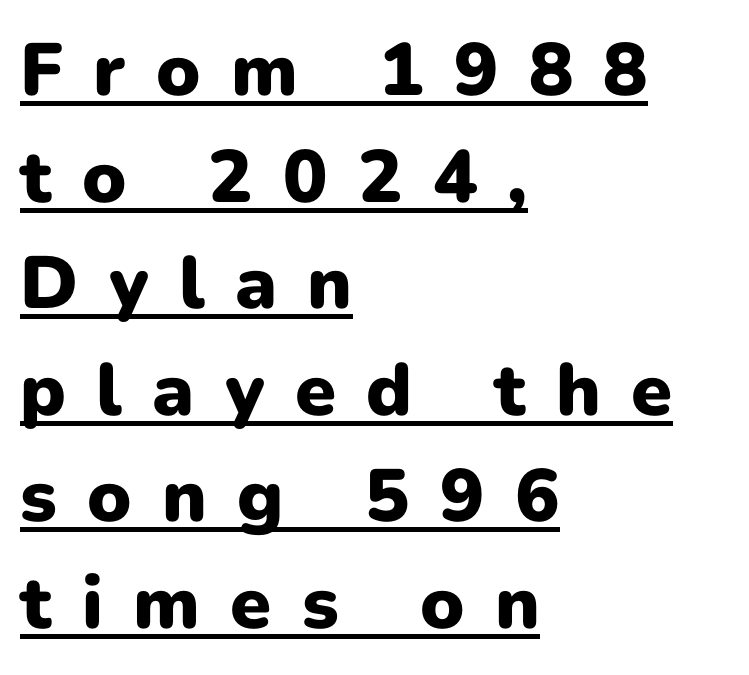
Q: Is the text bold? A: Yes.
Q: Is the text italic (slanted)? A: No, it is upright.
Q: Is the typeface a serif or a sans-serif typeface? A: Sans-serif.
Q: Is the text underlined? A: Yes.
Q: How is the paragraph aligned? A: Left-aligned.
Q: Is the spacing between letters normal or unusually wide? A: Unusually wide.
Q: Is the spacing between lines tight, normal or loose? A: Normal.
Q: Width (condensed, normal, or wide)? A: Normal.
Q: Stroke contrast? A: Low.
Q: x-height? A: Medium.
Q: Monospaced? A: No.
